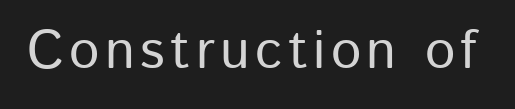
Rule under the text: the space is simply empty. Proportional: the letters do not fall into vertical columns. Notice how the stems are strictly vertical — no italics here. The glyphs in this specimen are sans serif.
